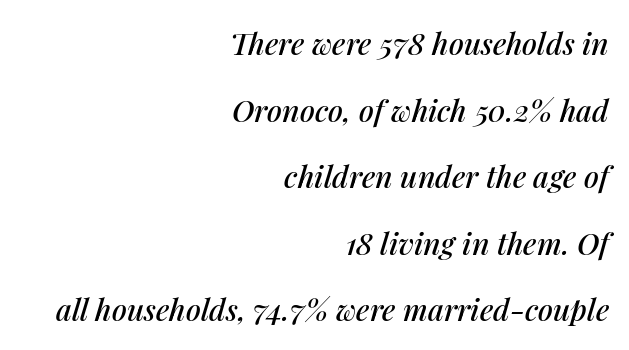
Looks like regular typesetting: each glyph gets only the width it needs. When letters slant like this, we call the style italic. Beneath every word, the page is bare. Line endings align vertically; line beginnings do not. The face used here is rendered with its standard letterfit.
